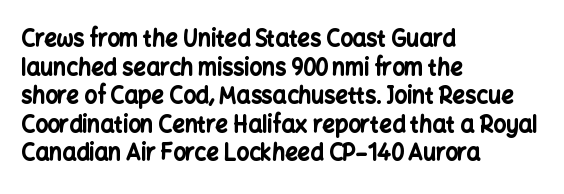
The image shows 22 px bold type, upright; set left-aligned, normal line spacing (1.3x), normal letter spacing, not underlined.
